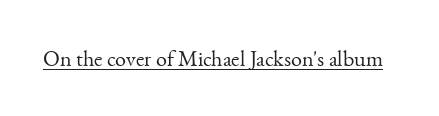
{"italic": "no", "bold": "no", "underline": "yes", "letter_spacing": "normal", "letter_spacing_em": 0.0, "glyph_px": 22}
